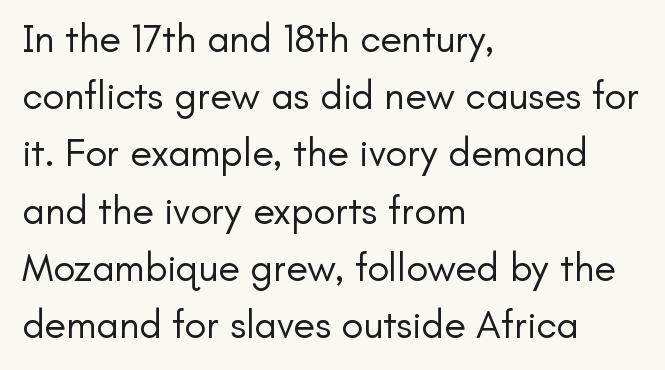
{"serif": "no", "italic": "no", "bold": "no", "weight": "regular", "width": "normal", "stroke_contrast": "low", "x_height": "small", "monospaced": "no", "underline": "no", "align": "left", "line_spacing": "normal", "line_spacing_ratio": 1.43, "letter_spacing": "normal", "letter_spacing_em": 0.0, "glyph_px": 40}
